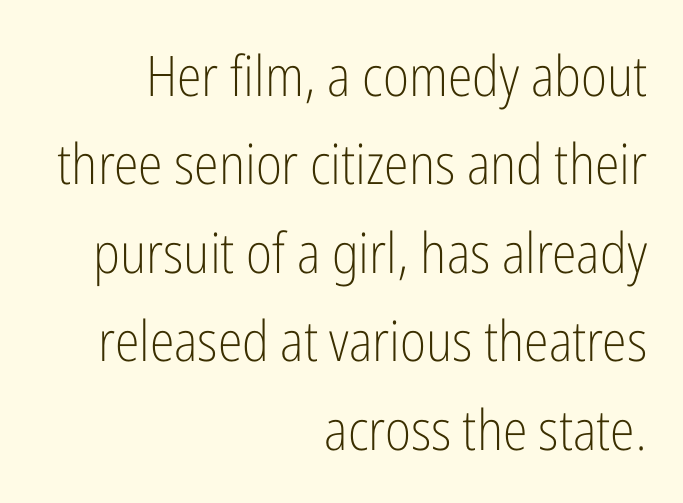
{"serif": "no", "italic": "no", "bold": "no", "weight": "light", "width": "condensed", "stroke_contrast": "low", "x_height": "medium", "monospaced": "no", "underline": "no", "align": "right", "line_spacing": "normal", "line_spacing_ratio": 1.58, "letter_spacing": "normal", "letter_spacing_em": 0.0, "glyph_px": 56}
